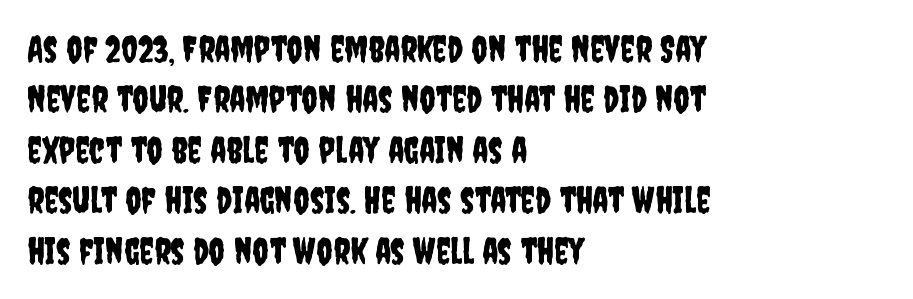
The image shows 36 px condensed sans-serif type, upright; set left-aligned, normal line spacing (1.4x), normal letter spacing, not underlined; low stroke contrast and a large x-height.
